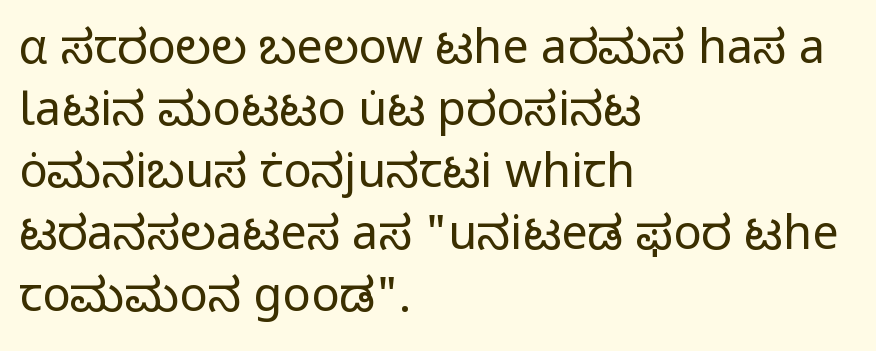
The font sits on the lighter half of the weight spectrum, regular included. The rag falls on the right side of this text block. Proportional: the letters do not fall into vertical columns. Observe the ordinary spacing: letters are neighbours, not strangers. The type sits square on the baseline with zero lean.
